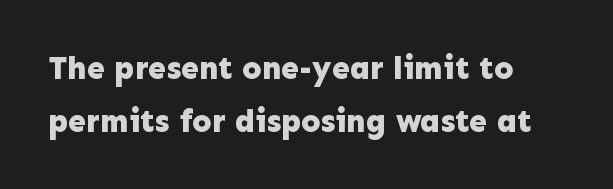
The image shows 32 px bold sans-serif type, upright; set normal line spacing (1.65x), normal letter spacing, not underlined; low stroke contrast and a medium x-height.
